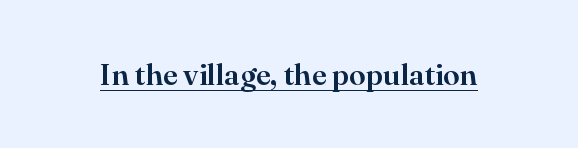
Q: Is the text italic (slanted)? A: No, it is upright.
Q: Is the typeface a serif or a sans-serif typeface? A: Serif.
Q: Is the text underlined? A: Yes.
Q: Is the spacing between letters normal or unusually wide? A: Normal.
Q: Width (condensed, normal, or wide)? A: Normal.
Q: Stroke contrast? A: High.
Q: x-height? A: Small.
Q: Monospaced? A: No.
